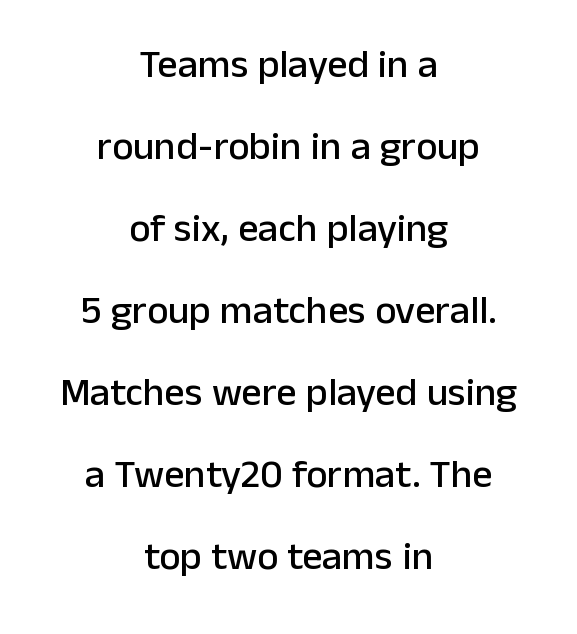
{"serif": "no", "italic": "no", "width": "normal", "stroke_contrast": "low", "x_height": "medium", "monospaced": "no", "underline": "no", "align": "center", "line_spacing": "loose", "line_spacing_ratio": 2.05, "letter_spacing": "normal", "letter_spacing_em": 0.0, "glyph_px": 40}
